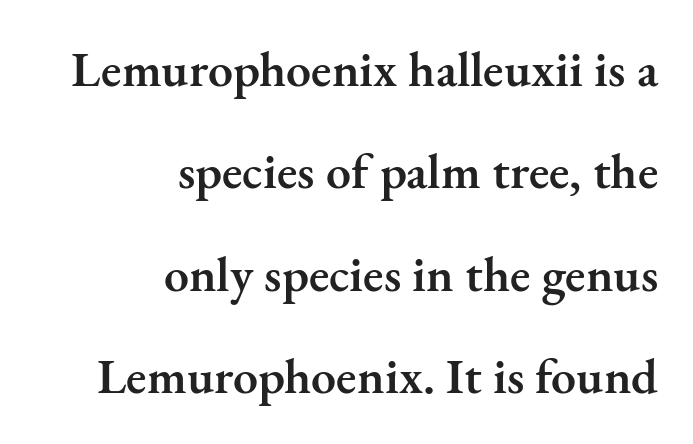
You could call the tracking neutral — neither tight nor loose. A typesetter would call this proportional, since set widths differ per character. Teacher's note: observe the even right margin — that is flush-right alignment. This sample trades compactness for vertical openness between lines. Is there any slant? The stems are plumb. Type without underlining.
